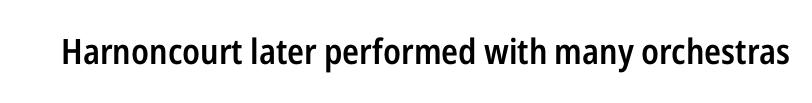
The image shows 35 px semibold, condensed sans-serif type, upright; set normal letter spacing, not underlined; low stroke contrast and a medium x-height.
